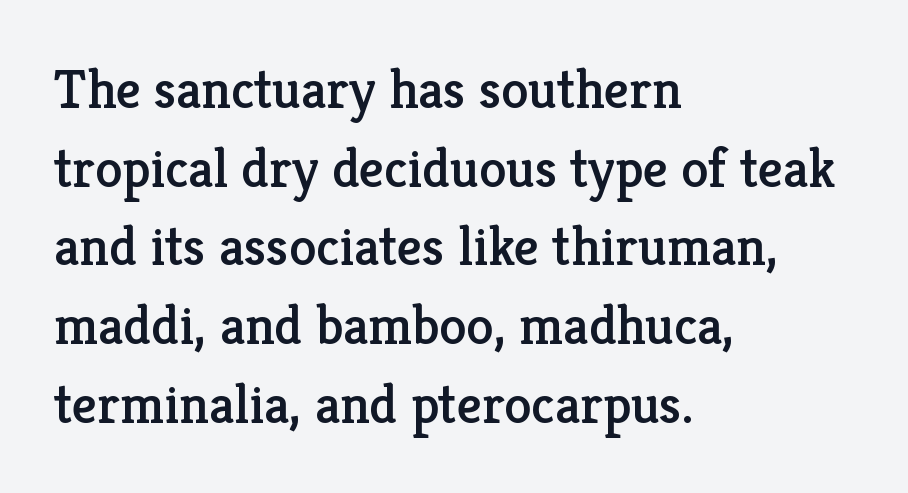
A serif font was chosen for this passage. Summary of vertical rhythm: regular, with standard interline spacing. Nothing unusual about the tracking: characters are spaced as the font intends. Anything drawn beneath the words? Only blank space.
